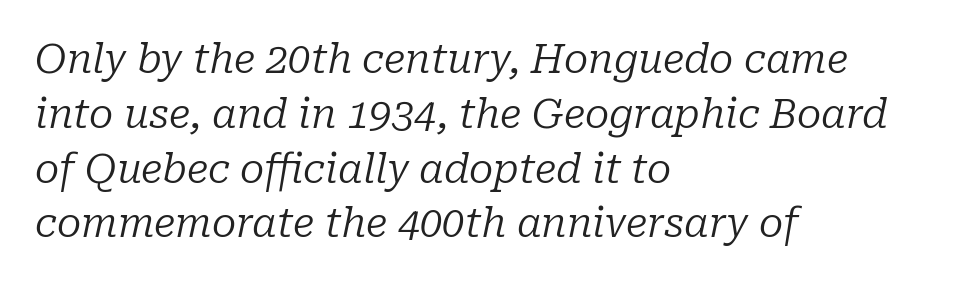
The strokes are not fattened; the text isn't bold. You could call the tracking neutral — neither tight nor loose. Every row of glyphs begins at an identical x-position on the left. Leading: standard.
